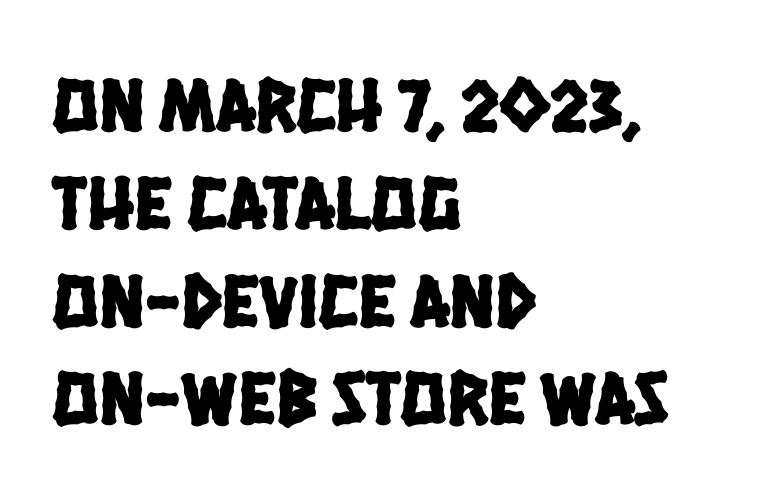
{"serif": "no", "width": "condensed", "stroke_contrast": "low", "x_height": "large", "monospaced": "no", "underline": "no", "align": "left", "line_spacing": "normal", "line_spacing_ratio": 1.27, "letter_spacing": "normal", "letter_spacing_em": 0.0, "glyph_px": 77}
